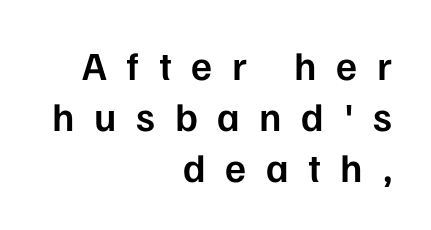
The text block is weighted toward the right margin, trailing off unevenly leftward. Vertical strokes here are truly vertical. Emphasis by weight is partial: semibold. If you measured baseline to baseline, you'd find a middling distance. Look at the tracking — it's clearly loosened, letters drifting apart.
